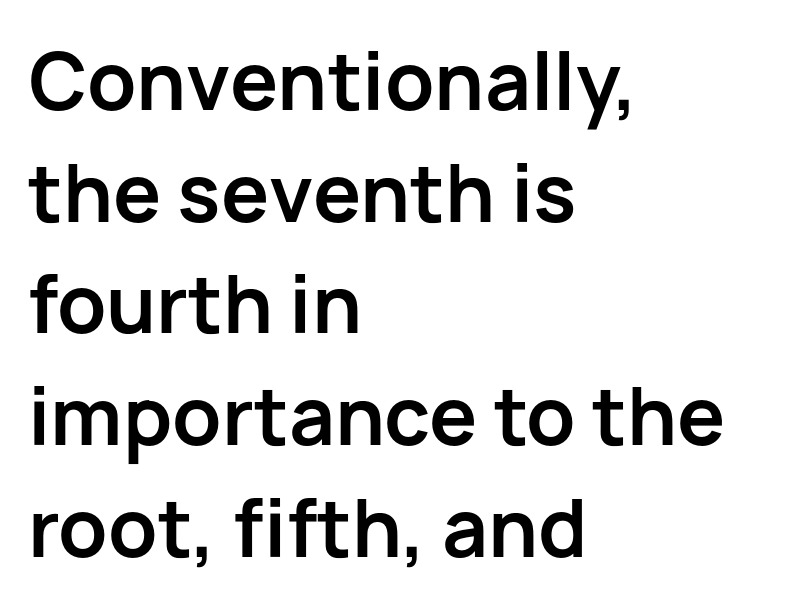
Q: Is the text bold? A: Yes.
Q: Is the text italic (slanted)? A: No, it is upright.
Q: Is the typeface a serif or a sans-serif typeface? A: Sans-serif.
Q: Is the text underlined? A: No.
Q: How is the paragraph aligned? A: Left-aligned.
Q: Is the spacing between letters normal or unusually wide? A: Normal.
Q: Is the spacing between lines tight, normal or loose? A: Normal.
Q: Width (condensed, normal, or wide)? A: Normal.
Q: Stroke contrast? A: Low.
Q: x-height? A: Medium.
Q: Monospaced? A: No.
